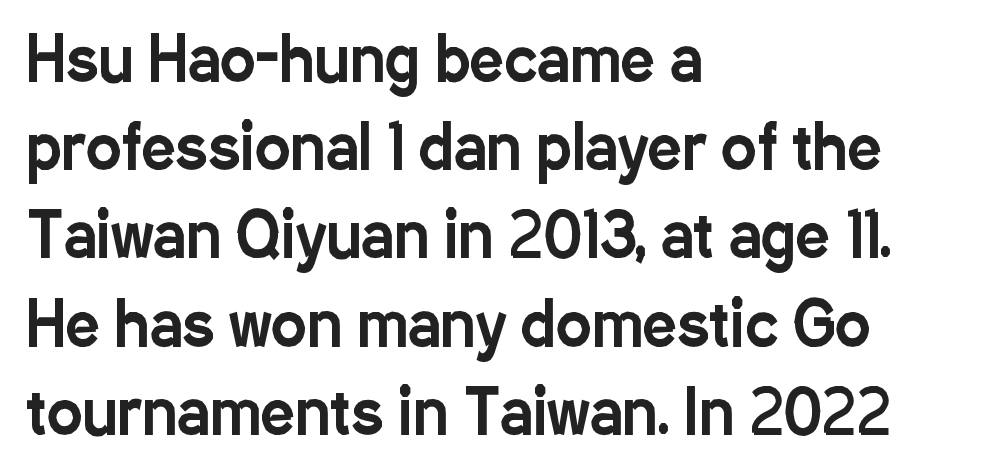
Check where the strokes stop: nothing finishes them off — pure sans. Nothing unusual about the tracking: characters are spaced as the font intends. This sample uses an upright cut, with every glyph sitting square on the baseline. Layout note: lines flush left. Character widths vary here, with narrow letters taking less room than wide ones. If you measured baseline to baseline, you'd find a middling distance.
